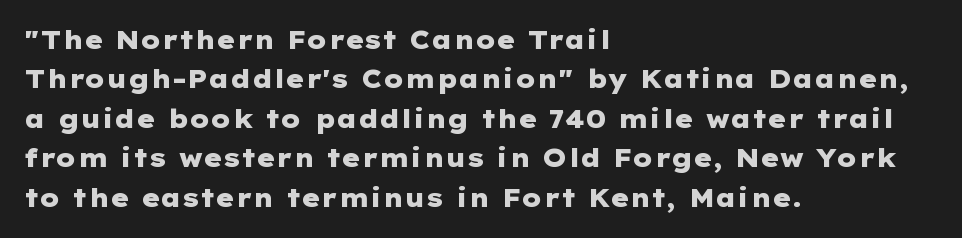
Q: Is the text bold? A: Yes.
Q: Is the text italic (slanted)? A: No, it is upright.
Q: Is the text underlined? A: No.
Q: How is the paragraph aligned? A: Left-aligned.
Q: Is the spacing between letters normal or unusually wide? A: Normal.
Q: Is the spacing between lines tight, normal or loose? A: Normal.
